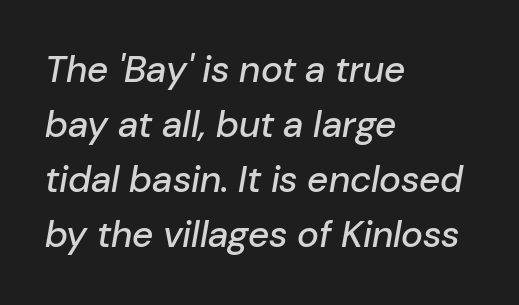
Do the characters align in a grid? No, the font is proportional. Teacher's note: observe the even left margin — that is flush-left alignment. The whole block is typeset with a tilt. The strip under each line holds only bare page. Short note: letters normally spaced.
